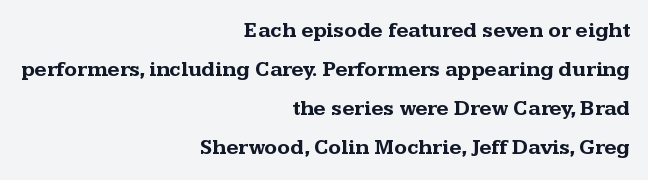
The type is set solid horizontally, with unmodified tracking. The lettering holds an erect, upright posture throughout. Reading down the block, your eye finds every line finishing at a fixed right position. Typographic density is high because the face is bold. Anything drawn beneath the words? Only blank space.
